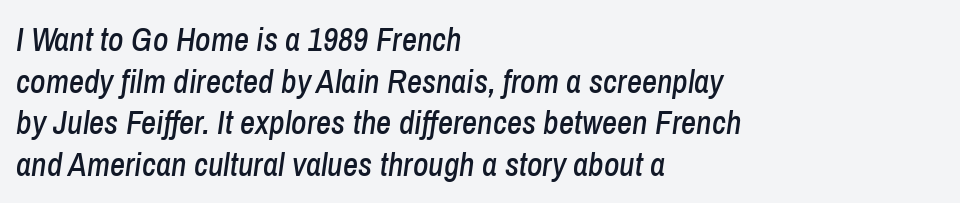
Q: Is the text italic (slanted)? A: Yes, it leans right by about 8 degrees.
Q: Is the text underlined? A: No.
Q: How is the paragraph aligned? A: Left-aligned.
Q: Is the spacing between letters normal or unusually wide? A: Normal.
Q: Is the spacing between lines tight, normal or loose? A: Normal.
Q: Width (condensed, normal, or wide)? A: Condensed.
Q: Stroke contrast? A: Low.
Q: x-height? A: Medium.
Q: Monospaced? A: No.
